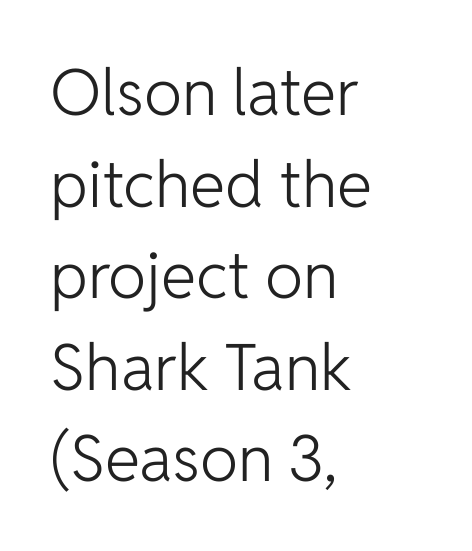
The image shows 64 px light sans-serif type, upright; set left-aligned, normal line spacing (1.43x), normal letter spacing, not underlined; low stroke contrast and a medium x-height.
